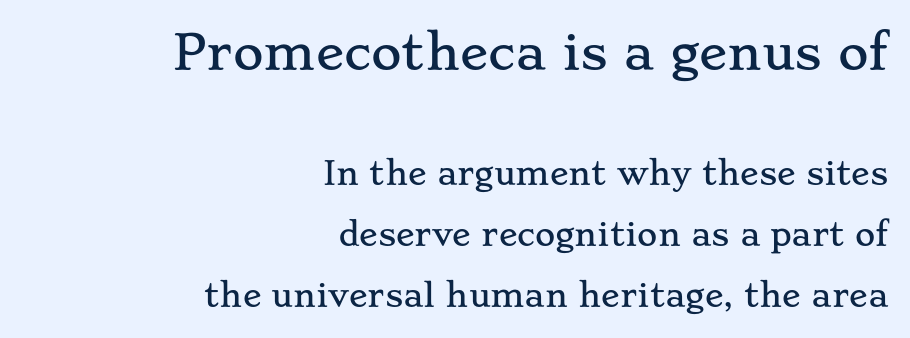
Observe the serifs anchoring each vertical stroke in this sample. The font's upright variant was chosen for this text. Any mark beneath the type? The region is blank. The rendering uses natural spacing where letterforms have individual widths. Caption: standard tracking, unaltered.
